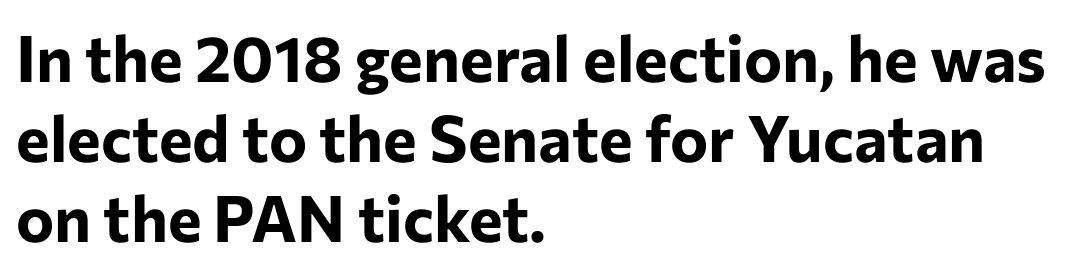
Examine the stroke ends and you'll find no serifs. If you measured baseline to baseline, you'd find a middling distance. Caption: bold face, heavy strokes. The gaps between neighbouring characters are ordinary and unremarkable. Check under the words: just untouched page.
